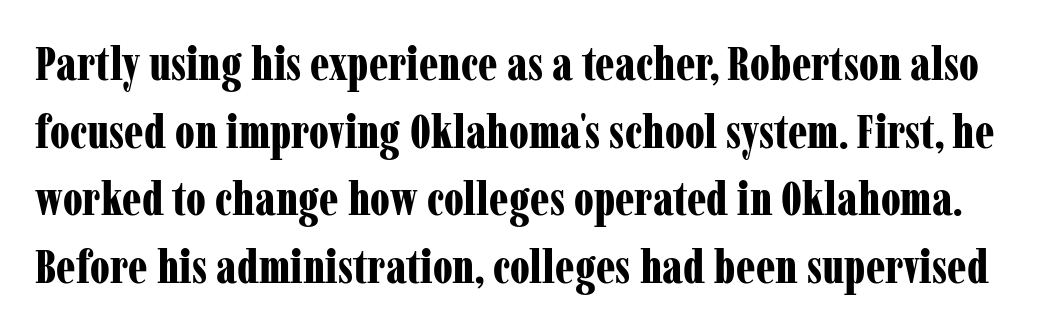
Q: Is the text bold? A: Yes.
Q: Is the text italic (slanted)? A: No, it is upright.
Q: Is the typeface a serif or a sans-serif typeface? A: Serif.
Q: Is the text underlined? A: No.
Q: Is the spacing between letters normal or unusually wide? A: Normal.
Q: Is the spacing between lines tight, normal or loose? A: Normal.
Q: Width (condensed, normal, or wide)? A: Condensed.
Q: Stroke contrast? A: Low.
Q: x-height? A: Medium.
Q: Monospaced? A: No.
